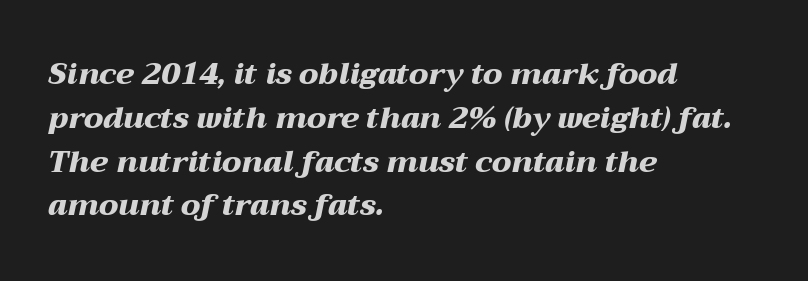
The image shows 30 px heavy, wide type, italic (leaning right); set left-aligned, normal line spacing (1.46x), normal letter spacing, not underlined; medium stroke contrast and a medium x-height.
